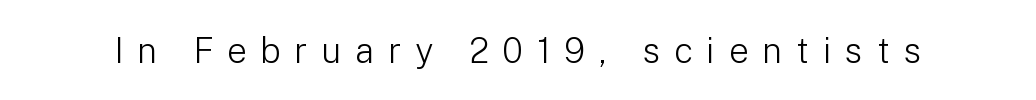
Q: Is the text bold? A: No.
Q: Is the text italic (slanted)? A: No, it is upright.
Q: Is the typeface a serif or a sans-serif typeface? A: Sans-serif.
Q: Is the text underlined? A: No.
Q: Is the spacing between letters normal or unusually wide? A: Unusually wide.
Q: Width (condensed, normal, or wide)? A: Normal.
Q: Stroke contrast? A: Low.
Q: x-height? A: Medium.
Q: Monospaced? A: No.
